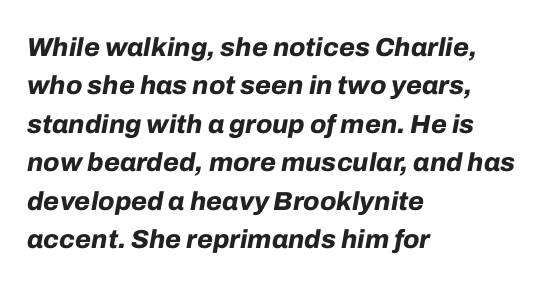
The letters sit at their default tracking, neither squeezed nor spread. Typeset ragged right — the left edge is the straight one. The font's italic variant was chosen for this text. Words float on clear page, feet unadorned. Interline gaps are of average width in this sample.
